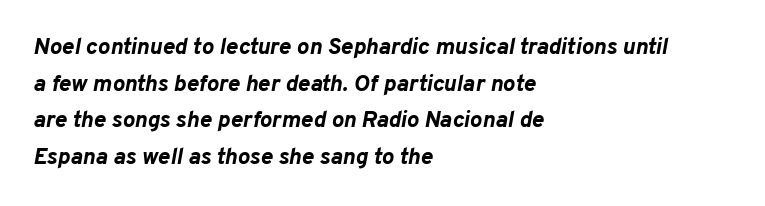
{"italic": "yes", "lean": "right", "slant_degrees": 10, "bold": "yes", "underline": "no", "align": "left", "line_spacing": "normal", "line_spacing_ratio": 1.59, "letter_spacing": "normal", "letter_spacing_em": 0.0, "glyph_px": 23}
